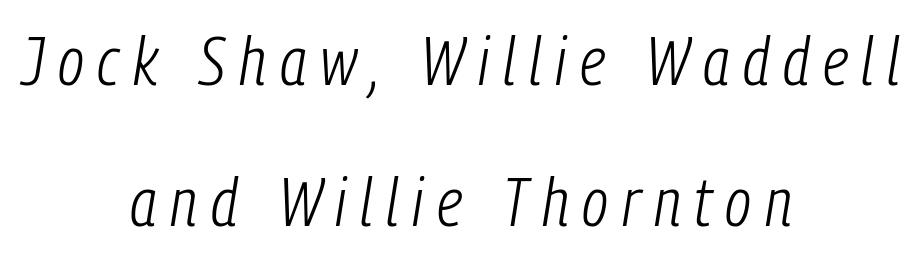
{"italic": "yes", "lean": "right", "slant_degrees": 9, "bold": "no", "weight": "light", "width": "condensed", "stroke_contrast": "low", "x_height": "medium", "monospaced": "no", "underline": "no", "align": "center", "line_spacing": "loose", "line_spacing_ratio": 2.07, "letter_spacing": "wide", "letter_spacing_em": 0.2, "glyph_px": 68}
